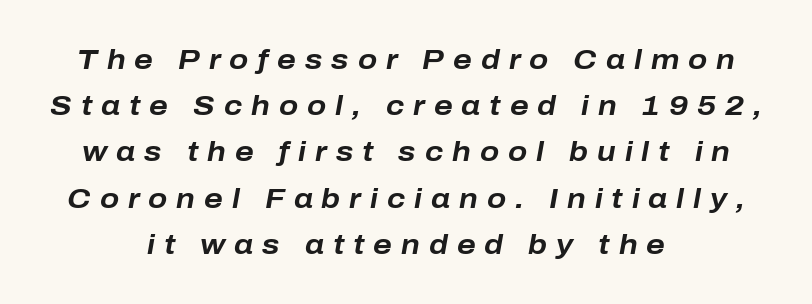
The block of text has a typical density, with ordinary space between rows. The face used here is proportionally spaced, like ordinary book or web type. These lines stack symmetrically, like a column narrowing and widening about its center. Rule under the text: the space is simply empty.
